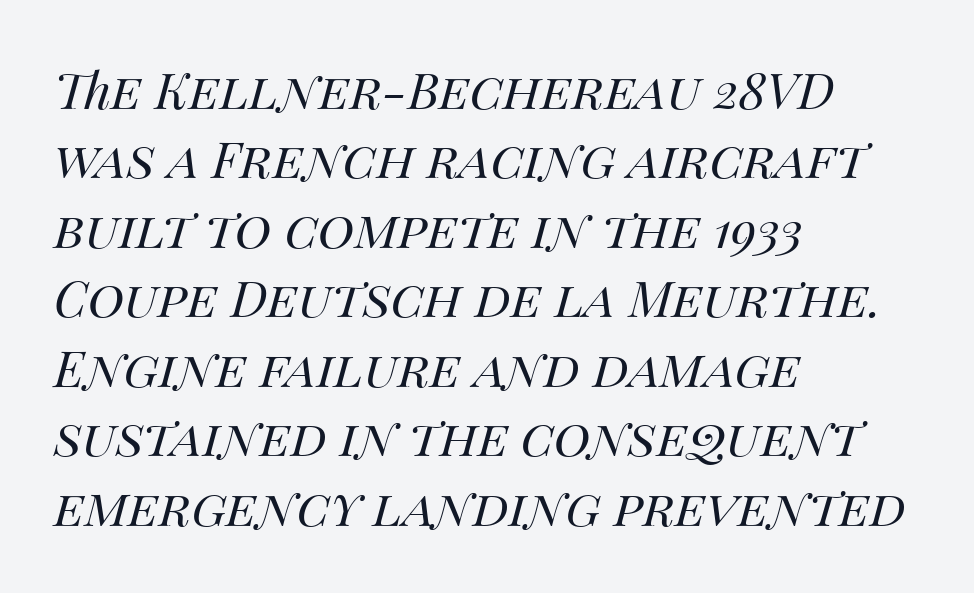
Q: Is the text bold? A: No.
Q: Is the text italic (slanted)? A: Yes, it leans right by about 14 degrees.
Q: Is the text underlined? A: No.
Q: How is the paragraph aligned? A: Left-aligned.
Q: Is the spacing between letters normal or unusually wide? A: Normal.
Q: Is the spacing between lines tight, normal or loose? A: Normal.
Q: Width (condensed, normal, or wide)? A: Normal.
Q: Stroke contrast? A: Medium.
Q: x-height? A: Large.
Q: Monospaced? A: No.
